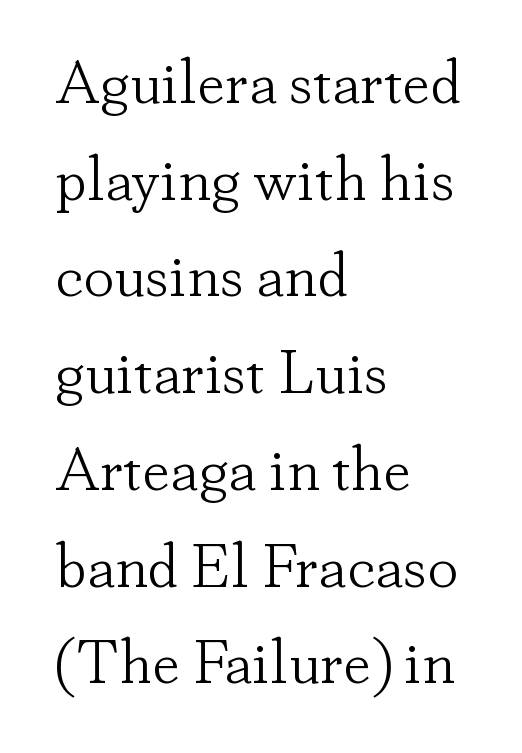
Leading matches the norm, producing a regular column. Yep, those are serifs on the letters. Posture: upright roman. The passage shown is typed in a proportional face where columns would drift. The ragged edge is on the right, which tells us the setting is flush left. Nothing unusual about the tracking: characters are spaced as the font intends.
